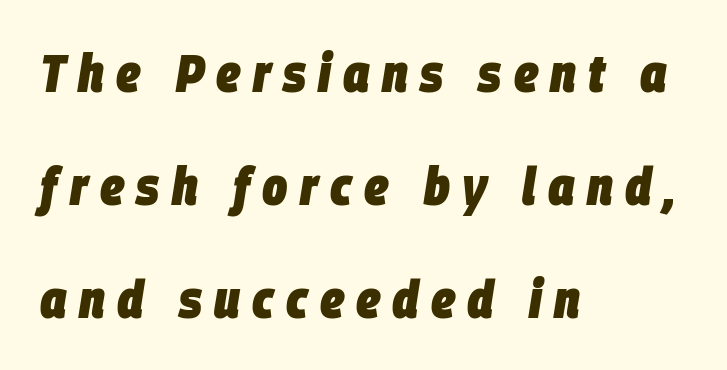
The image shows 53 px heavy, condensed type, italic (leaning right); set left-aligned, loose line spacing (2.13x), unusually wide letter spacing (+0.23 em), not underlined; low stroke contrast and a large x-height.
